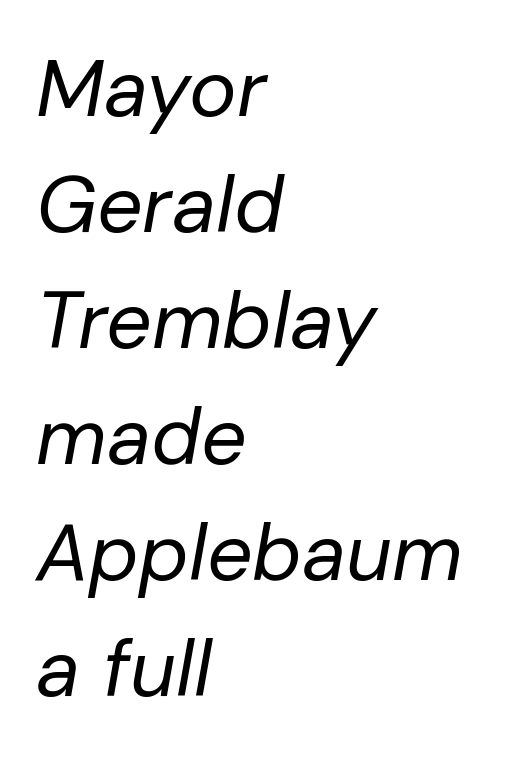
Q: Is the text bold? A: No.
Q: Is the text italic (slanted)? A: Yes, it leans right by about 10 degrees.
Q: Is the text underlined? A: No.
Q: How is the paragraph aligned? A: Left-aligned.
Q: Is the spacing between letters normal or unusually wide? A: Normal.
Q: Is the spacing between lines tight, normal or loose? A: Normal.
Q: Width (condensed, normal, or wide)? A: Normal.
Q: Stroke contrast? A: Low.
Q: x-height? A: Medium.
Q: Monospaced? A: No.
